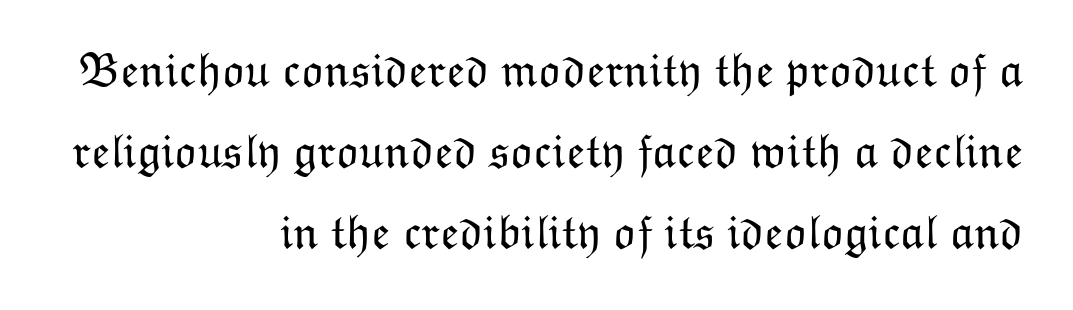
Q: Is the text bold? A: No.
Q: Is the text italic (slanted)? A: No, it is upright.
Q: Is the text underlined? A: No.
Q: How is the paragraph aligned? A: Right-aligned.
Q: Is the spacing between letters normal or unusually wide? A: Normal.
Q: Is the spacing between lines tight, normal or loose? A: Normal.
Q: Width (condensed, normal, or wide)? A: Normal.
Q: Stroke contrast? A: Low.
Q: x-height? A: Medium.
Q: Monospaced? A: No.
